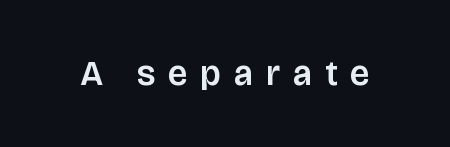
{"serif": "no", "italic": "no", "width": "normal", "stroke_contrast": "low", "x_height": "large", "monospaced": "no", "underline": "no", "letter_spacing": "wide", "letter_spacing_em": 0.37, "glyph_px": 35}
